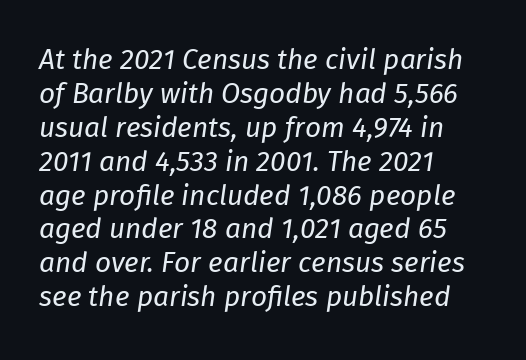
{"italic": "yes", "lean": "right", "slant_degrees": 8, "bold": "no", "weight": "regular", "width": "normal", "stroke_contrast": "low", "x_height": "medium", "monospaced": "no", "underline": "no", "align": "left", "line_spacing_ratio": 1.21, "letter_spacing": "normal", "letter_spacing_em": 0.0, "glyph_px": 28}
